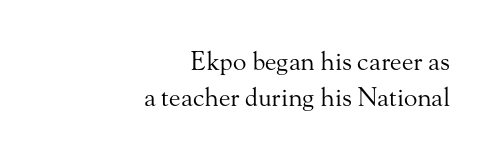
Rows of type keep a routine distance in the vertical direction. Leftover space on each line is placed entirely before the opening word. Compared with a typical body face, this is equally light or lighter still. Beneath every word, the page is bare. The letters sit at their default tracking, neither squeezed nor spread. A roman cut, with each character standing at attention.
